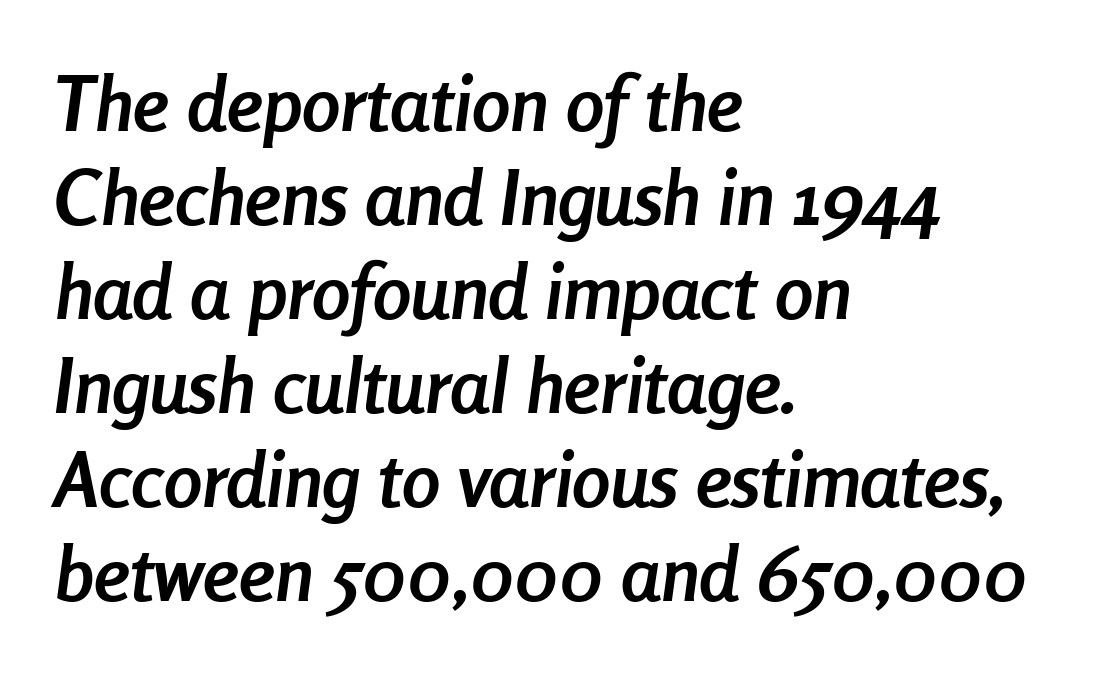
Q: Is the text bold? A: Yes.
Q: Is the text italic (slanted)? A: Yes, it leans right by about 8 degrees.
Q: Is the text underlined? A: No.
Q: How is the paragraph aligned? A: Left-aligned.
Q: Is the spacing between letters normal or unusually wide? A: Normal.
Q: Width (condensed, normal, or wide)? A: Condensed.
Q: Stroke contrast? A: Low.
Q: x-height? A: Medium.
Q: Monospaced? A: No.
